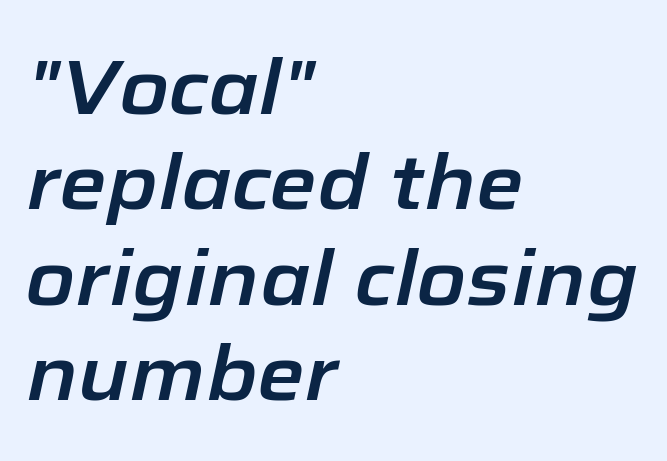
{"italic": "yes", "lean": "right", "slant_degrees": 12, "width": "normal", "stroke_contrast": "low", "x_height": "medium", "monospaced": "no", "underline": "no", "align": "left", "line_spacing_ratio": 1.24, "letter_spacing": "normal", "letter_spacing_em": 0.0, "glyph_px": 77}
